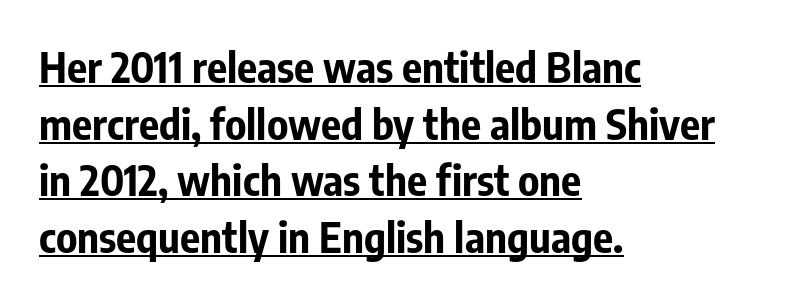
Q: Is the text bold? A: Yes.
Q: Is the text italic (slanted)? A: No, it is upright.
Q: Is the typeface a serif or a sans-serif typeface? A: Sans-serif.
Q: Is the text underlined? A: Yes.
Q: How is the paragraph aligned? A: Left-aligned.
Q: Is the spacing between letters normal or unusually wide? A: Normal.
Q: Is the spacing between lines tight, normal or loose? A: Normal.
Q: Width (condensed, normal, or wide)? A: Condensed.
Q: Stroke contrast? A: Low.
Q: x-height? A: Medium.
Q: Monospaced? A: No.
